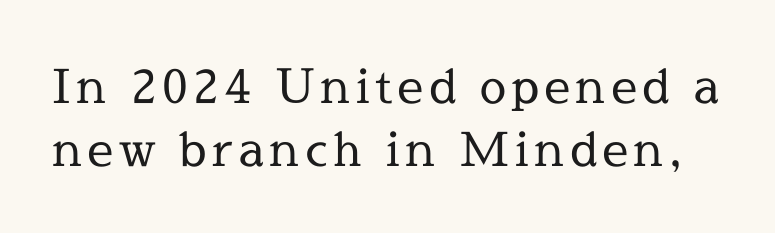
No italicization has been applied; the sample stays upright. The letters look calm and open, with moderate or lighter stems. Typographically, this falls in the serif category. The baseline area is clear.
